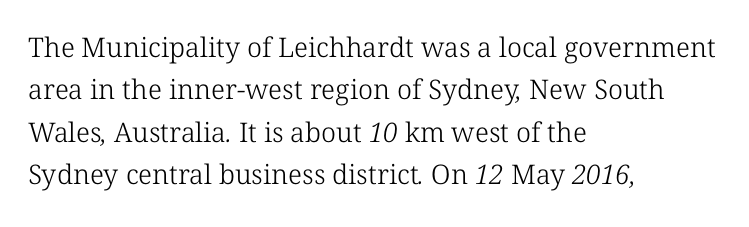
The image shows 27 px text type; set left-aligned, normal line spacing (1.57x), normal letter spacing, not underlined.
